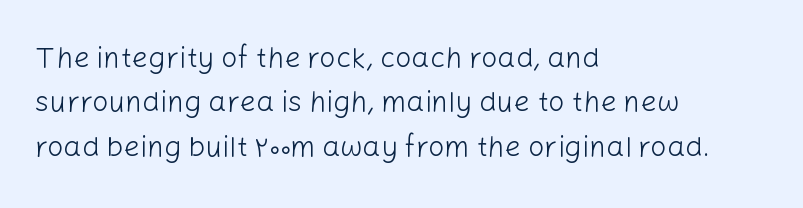
The image shows 29 px light sans-serif type, upright; set left-aligned, normal line spacing (1.53x), normal letter spacing, not underlined; low stroke contrast and a medium x-height.
